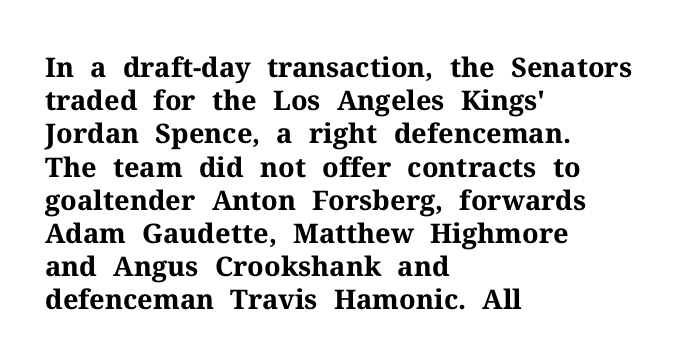
There is no visible air inserted between adjacent glyphs. In terms of weight, the rendering is a true, heavy bold. Visually the block forms a straight wall on the left and a jagged coastline on the right. Lines of text with bare space underneath. If you drew a line through each stem, it would be perfectly vertical.
